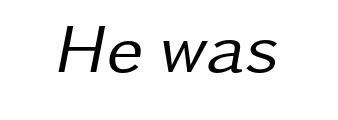
{"italic": "yes", "lean": "right", "slant_degrees": 11, "bold": "no", "weight": "regular", "width": "normal", "stroke_contrast": "low", "x_height": "medium", "monospaced": "no", "underline": "no", "letter_spacing": "normal", "letter_spacing_em": 0.0, "glyph_px": 69}
